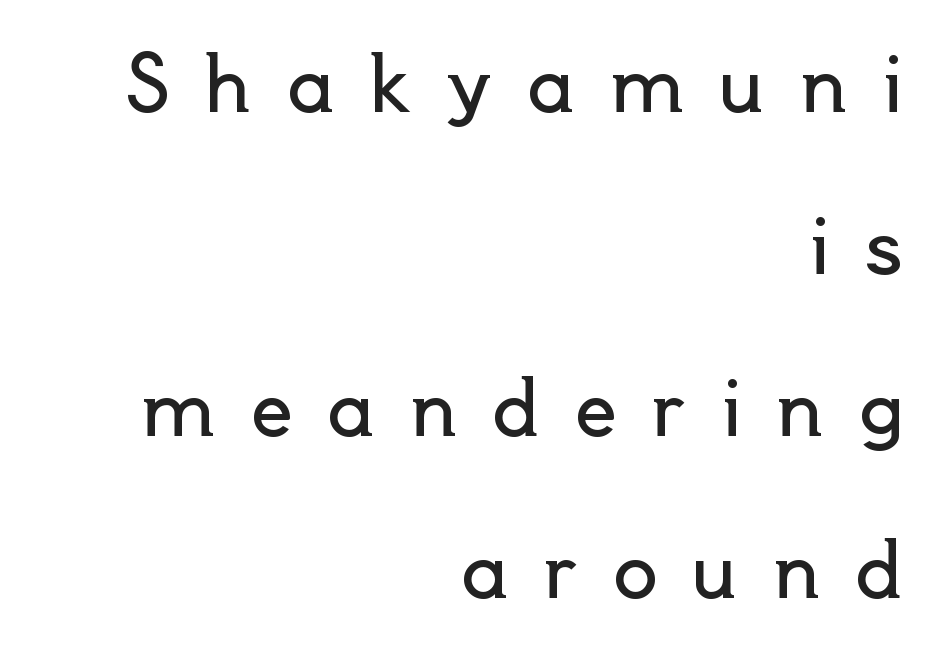
{"serif": "no", "italic": "no", "bold": "no", "weight": "regular", "width": "normal", "x_height": "small", "monospaced": "no", "underline": "no", "align": "right", "line_spacing": "loose", "line_spacing_ratio": 2.16, "letter_spacing": "wide", "letter_spacing_em": 0.46, "glyph_px": 75}
